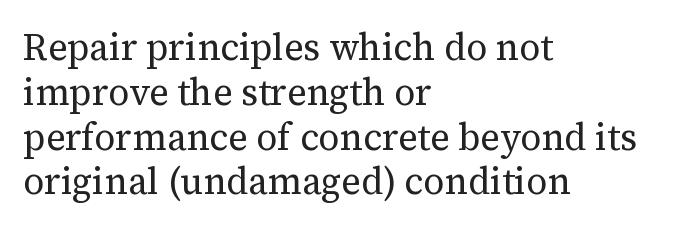
Compared with a centered layout, this one pins lines to the left instead. Heaviness? Minimal to ordinary, like unemphasized prose. Characters remain perfectly vertical along every line. Think of a printed novel: that variable character pitch is what you see here. The designer went with a serif here, giving each stem small feet. The zone under the glyphs is completely vacant.
